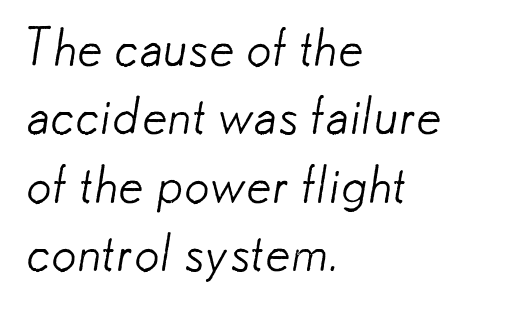
The image shows 51 px light sans-serif type; set left-aligned, normal line spacing (1.34x), normal letter spacing, not underlined; low stroke contrast and a small x-height.
